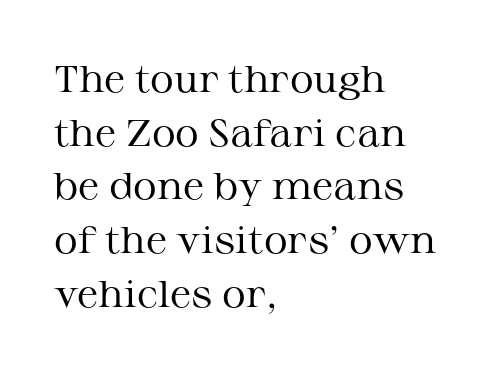
Q: Is the text bold? A: No.
Q: Is the text italic (slanted)? A: No, it is upright.
Q: Is the typeface a serif or a sans-serif typeface? A: Serif.
Q: Is the text underlined? A: No.
Q: How is the paragraph aligned? A: Left-aligned.
Q: Is the spacing between letters normal or unusually wide? A: Normal.
Q: Is the spacing between lines tight, normal or loose? A: Normal.
Q: Width (condensed, normal, or wide)? A: Wide.
Q: Stroke contrast? A: Medium.
Q: x-height? A: Medium.
Q: Monospaced? A: No.
